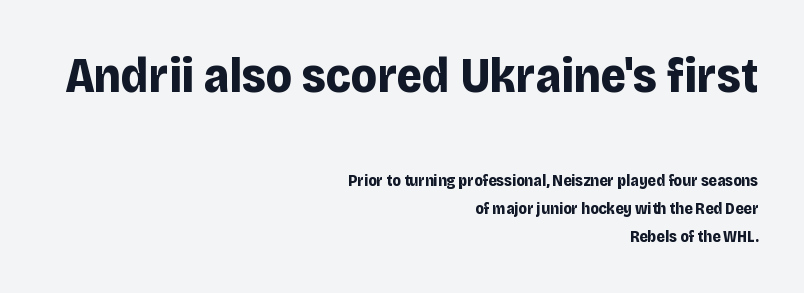
This sample has the flowing, uneven cadence of proportional lettering. Unlike a traditional serif, this face leaves its strokes unadorned. All the whitespace from short lines collects on the left. The gaps between neighbouring characters are ordinary and unremarkable.
